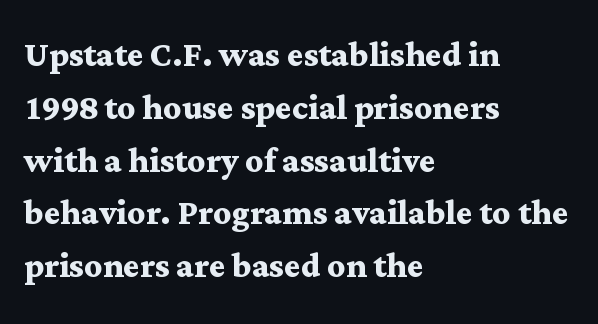
These lines stack with their left ends in a neat column. As a designer I'd log this as weight 700, bold. There is no visible air inserted between adjacent glyphs. The gap between lines stays unmarked.
